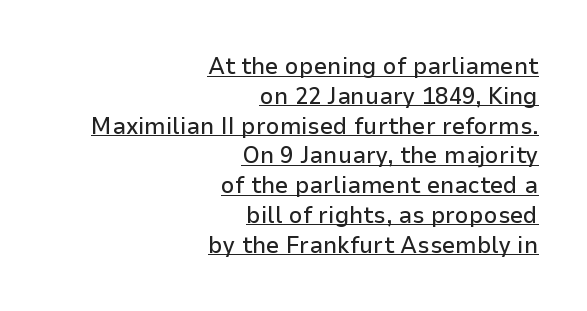
Q: Is the text italic (slanted)? A: No, it is upright.
Q: Is the text underlined? A: Yes.
Q: How is the paragraph aligned? A: Right-aligned.
Q: Is the spacing between letters normal or unusually wide? A: Normal.
